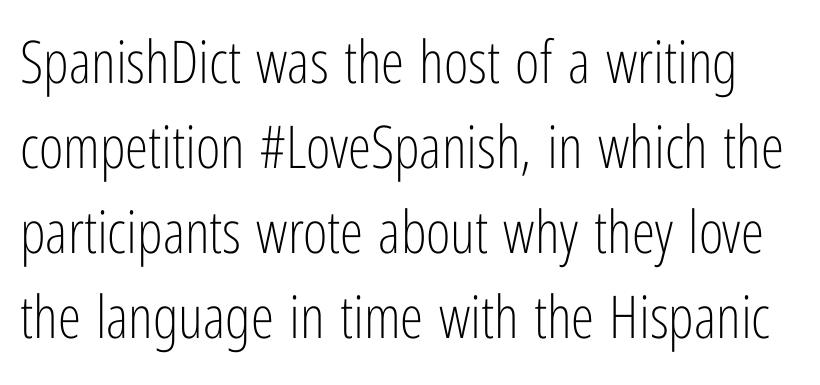
{"serif": "no", "italic": "no", "bold": "no", "weight": "light", "width": "condensed", "stroke_contrast": "low", "x_height": "medium", "monospaced": "no", "underline": "no", "line_spacing": "normal", "line_spacing_ratio": 1.44, "letter_spacing": "normal", "letter_spacing_em": 0.0, "glyph_px": 59}
